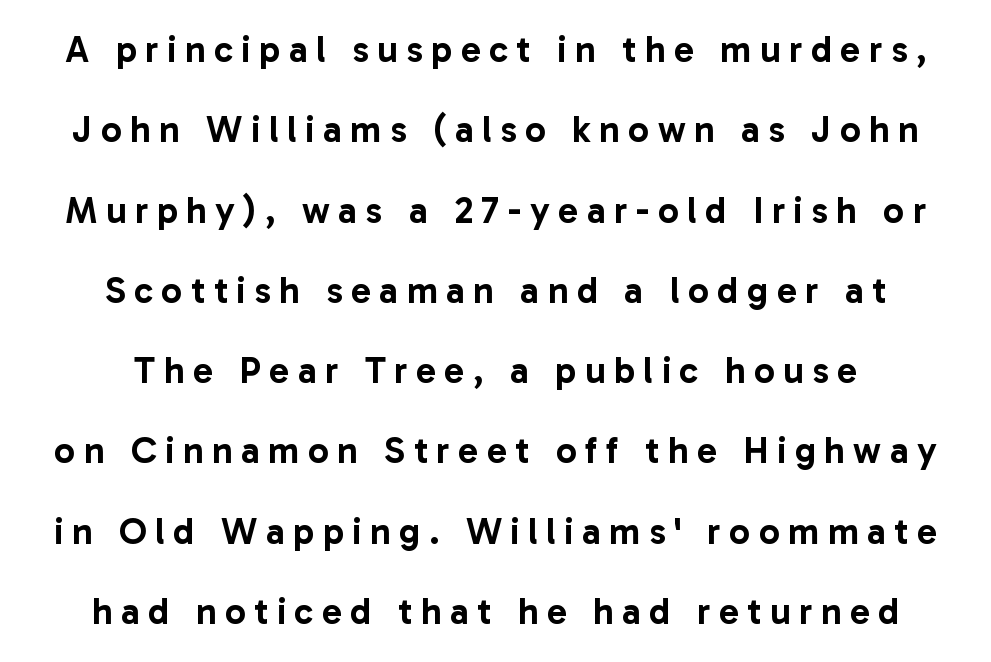
Q: Is the text italic (slanted)? A: No, it is upright.
Q: Is the typeface a serif or a sans-serif typeface? A: Sans-serif.
Q: Is the text underlined? A: No.
Q: How is the paragraph aligned? A: Centered.
Q: Is the spacing between letters normal or unusually wide? A: Unusually wide.
Q: Is the spacing between lines tight, normal or loose? A: Loose.
Q: Width (condensed, normal, or wide)? A: Normal.
Q: Stroke contrast? A: Low.
Q: x-height? A: Medium.
Q: Monospaced? A: No.
